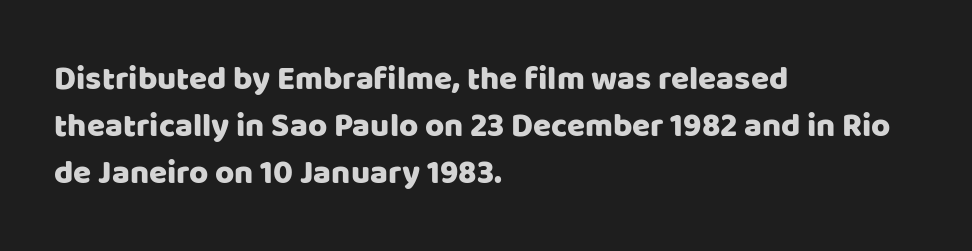
Q: Is the text italic (slanted)? A: No, it is upright.
Q: Is the typeface a serif or a sans-serif typeface? A: Sans-serif.
Q: Is the text underlined? A: No.
Q: How is the paragraph aligned? A: Left-aligned.
Q: Is the spacing between letters normal or unusually wide? A: Normal.
Q: Is the spacing between lines tight, normal or loose? A: Normal.
Q: Width (condensed, normal, or wide)? A: Normal.
Q: Stroke contrast? A: Low.
Q: x-height? A: Large.
Q: Monospaced? A: No.
